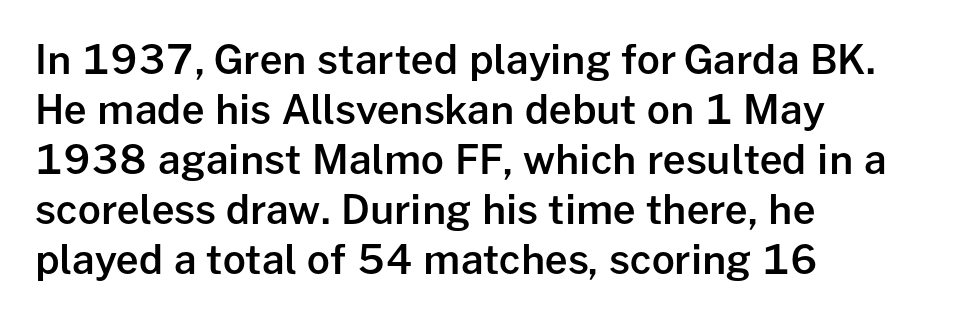
{"serif": "no", "italic": "no", "bold": "semi", "weight": "semibold", "width": "normal", "stroke_contrast": "low", "x_height": "medium", "monospaced": "no", "underline": "no", "align": "left", "line_spacing": "normal", "line_spacing_ratio": 1.25, "letter_spacing": "normal", "letter_spacing_em": 0.0, "glyph_px": 40}
